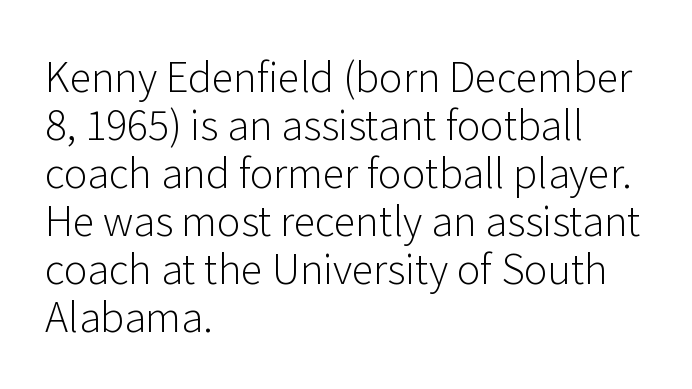
{"serif": "no", "italic": "no", "bold": "no", "weight": "light", "width": "normal", "stroke_contrast": "low", "x_height": "medium", "monospaced": "no", "underline": "no", "align": "left", "line_spacing_ratio": 1.2, "letter_spacing": "normal", "letter_spacing_em": 0.0, "glyph_px": 40}
